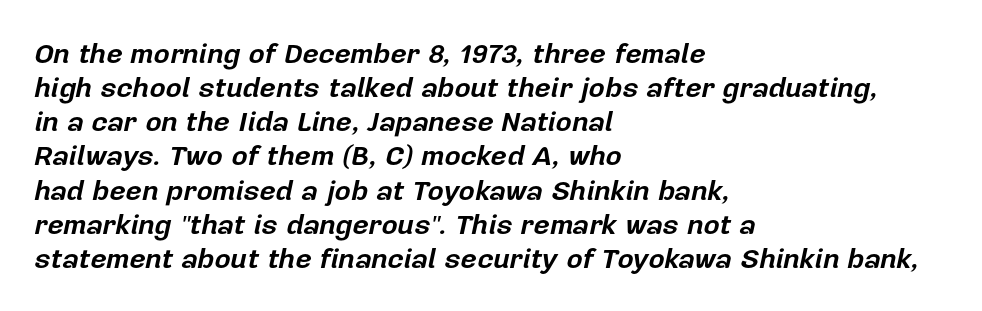
The image shows 28 px bold type, italic (leaning right); set left-aligned, line spacing 1.22x, normal letter spacing, not underlined; low stroke contrast and a medium x-height.
